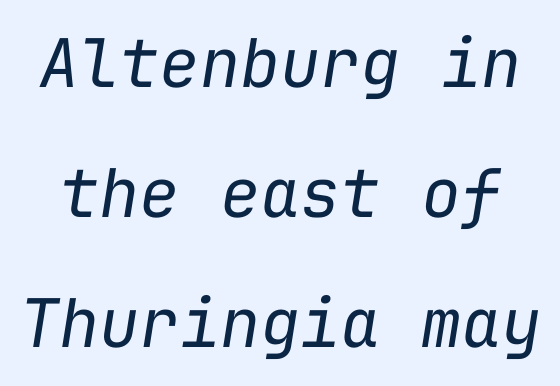
Q: Is the text bold? A: No.
Q: Is the text italic (slanted)? A: Yes, it leans right by about 9 degrees.
Q: Is the text underlined? A: No.
Q: Is the spacing between letters normal or unusually wide? A: Normal.
Q: Is the spacing between lines tight, normal or loose? A: Loose.
Q: Width (condensed, normal, or wide)? A: Normal.
Q: Stroke contrast? A: Low.
Q: x-height? A: Medium.
Q: Monospaced? A: Yes.
